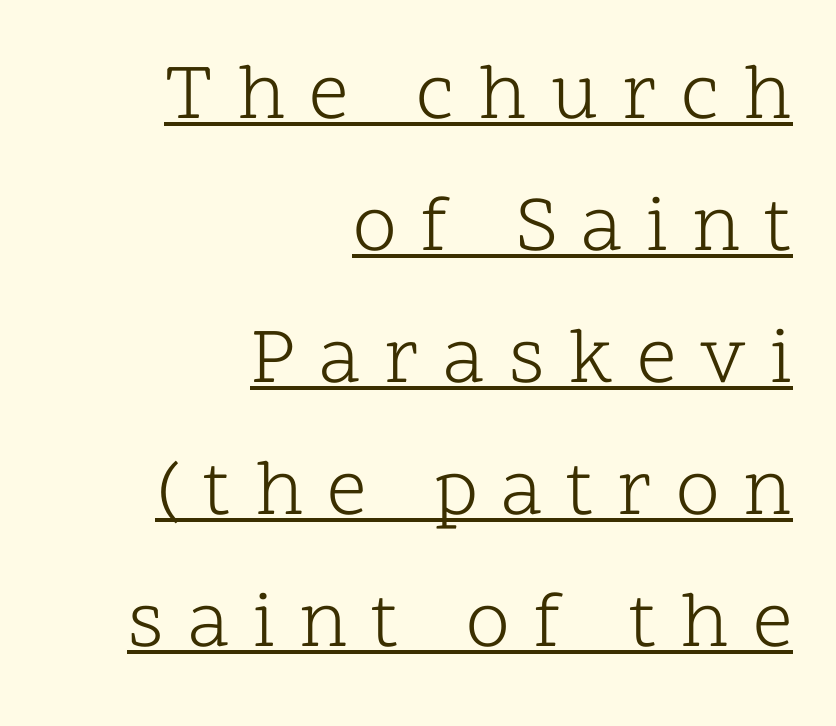
These lines were composed using upright roman letters. Someone cranked the tracking dial way up on this one. The paragraph shown leans on its right margin. What decoration does the sample have? An underline. To sum up the face: it has serifs. This block has exactly the height ordinary leading produces.
